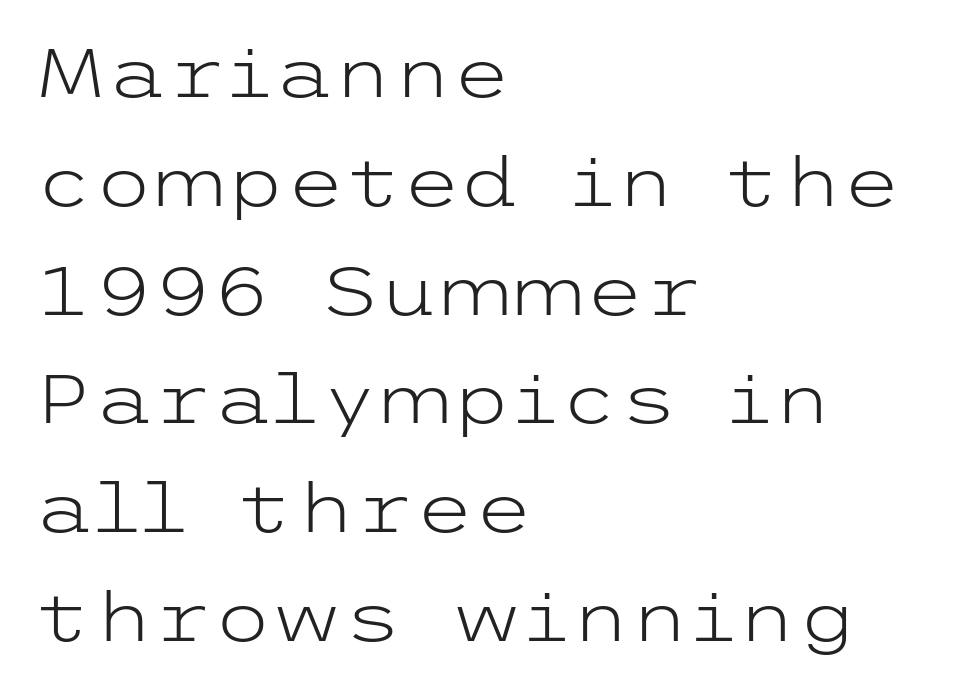
The image shows 68 px light, wide sans-serif type, upright; set left-aligned, normal line spacing (1.6x), normal letter spacing, not underlined; low stroke contrast and a medium x-height.
